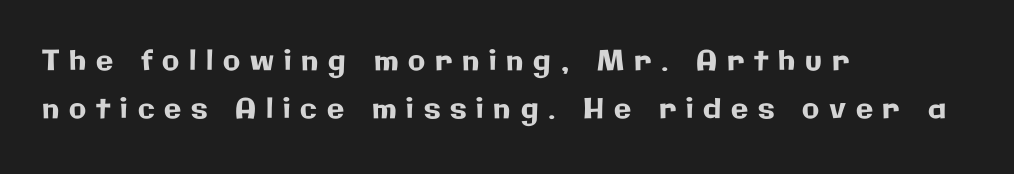
Q: Is the text italic (slanted)? A: No, it is upright.
Q: Is the typeface a serif or a sans-serif typeface? A: Sans-serif.
Q: Is the text underlined? A: No.
Q: How is the paragraph aligned? A: Left-aligned.
Q: Is the spacing between letters normal or unusually wide? A: Unusually wide.
Q: Width (condensed, normal, or wide)? A: Normal.
Q: Stroke contrast? A: Low.
Q: x-height? A: Medium.
Q: Monospaced? A: No.
